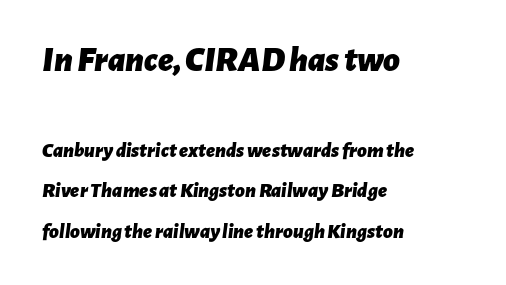
Q: Is the text bold? A: Yes.
Q: Is the text italic (slanted)? A: Yes, it leans right by about 7 degrees.
Q: Is the text underlined? A: No.
Q: How is the paragraph aligned? A: Left-aligned.
Q: Is the spacing between letters normal or unusually wide? A: Normal.
Q: Is the spacing between lines tight, normal or loose? A: Loose.
Q: Which block of text is set in a larger size, the first (top) or the second (bottom)? A: The first (top) one.
Q: Width (condensed, normal, or wide)? A: Normal.
Q: Stroke contrast? A: Low.
Q: x-height? A: Medium.
Q: Monospaced? A: No.
